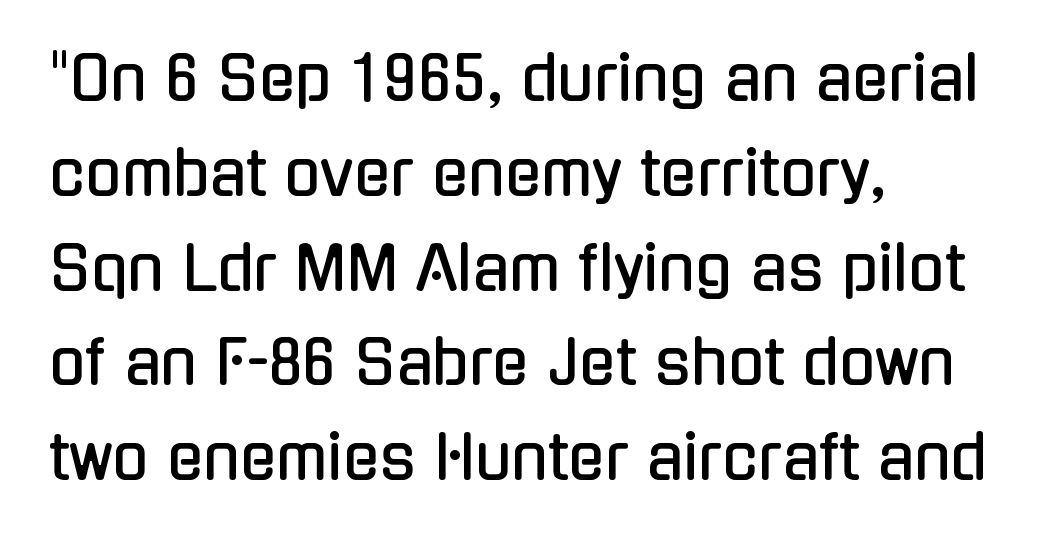
The image shows 60 px condensed sans-serif type, upright; set left-aligned, normal line spacing (1.58x), normal letter spacing, not underlined; low stroke contrast and a medium x-height.
